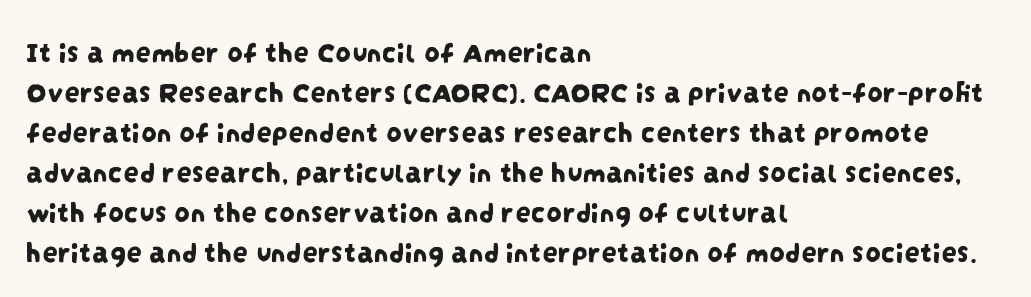
The image shows 31 px condensed sans-serif type; set left-aligned, normal line spacing (1.29x), normal letter spacing, not underlined; low stroke contrast and a large x-height.
